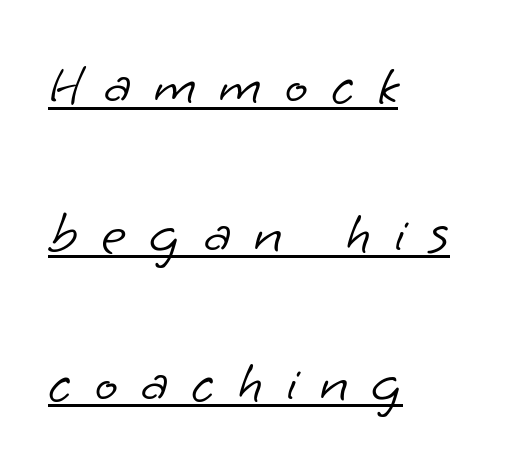
{"serif": "no", "bold": "no", "weight": "light", "width": "normal", "stroke_contrast": "low", "x_height": "small", "monospaced": "no", "underline": "yes", "align": "left", "line_spacing": "loose", "line_spacing_ratio": 2.48, "letter_spacing": "wide", "letter_spacing_em": 0.39, "glyph_px": 60}
